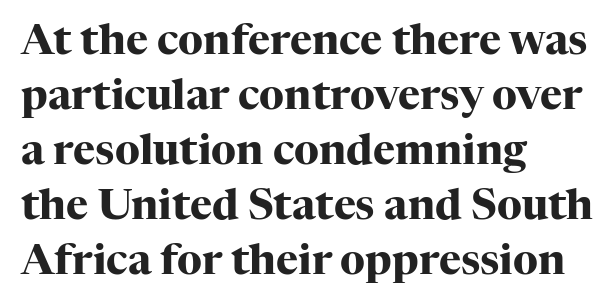
Evenly set lines give the paragraph a standard silhouette. Look at the tracking — it's just the regular setting, nothing added. Serifs: yes, visible at the terminals of the letterforms. Tall strokes in this sample are plumb rather than angled.
